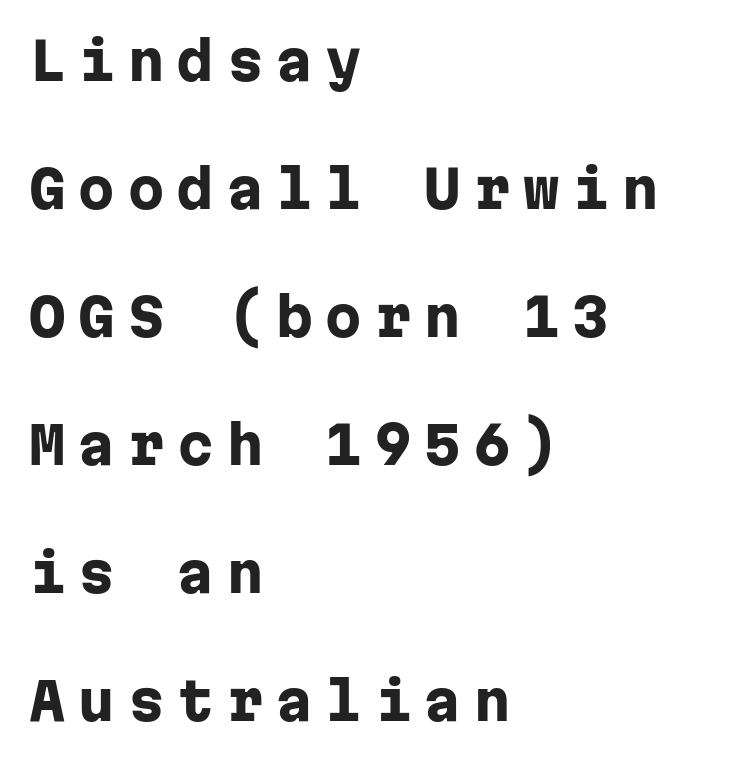
{"serif": "no", "italic": "no", "bold": "yes", "weight": "heavy", "width": "normal", "stroke_contrast": "low", "x_height": "medium", "monospaced": "yes", "underline": "no", "align": "left", "line_spacing": "loose", "line_spacing_ratio": 2.46, "letter_spacing": "wide", "letter_spacing_em": 0.25, "glyph_px": 52}
